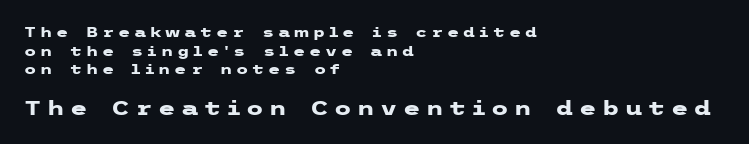
This block has exactly the height ordinary leading produces. Descenders are the only things crossing below the line. You can tell it's not italic because the verticals are truly vertical. The later block is typeset at a bigger size than the earlier block. Observe the wide spacing: letters keep a clear distance from each other. The lines in this sample share a left origin and differ only in where they stop.
